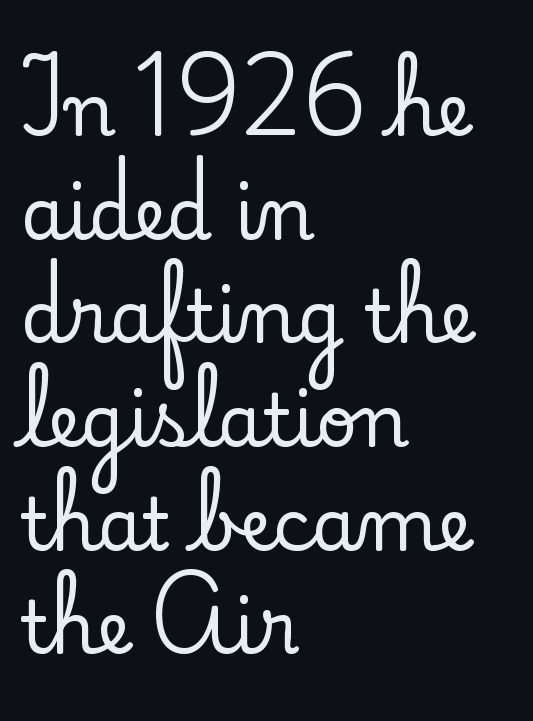
These lines are set flush left with a ragged right edge. The face used here is seriffed, in the tradition of book romans. This sample has the flowing, uneven cadence of proportional lettering. The font's upright variant was chosen for this text.
